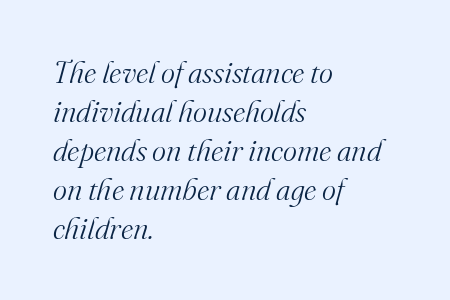
{"serif": "yes", "italic": "yes", "lean": "right", "slant_degrees": 16, "bold": "no", "weight": "light", "width": "normal", "stroke_contrast": "medium", "x_height": "small", "monospaced": "no", "underline": "no", "align": "left", "line_spacing": "normal", "line_spacing_ratio": 1.3, "letter_spacing": "normal", "letter_spacing_em": 0.0, "glyph_px": 30}
